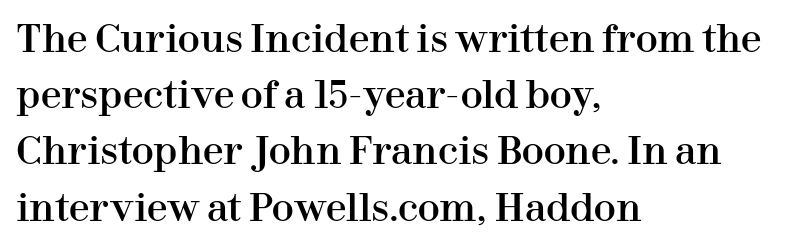
The image shows 37 px serif type, upright; set left-aligned, normal line spacing (1.52x), normal letter spacing, not underlined; high stroke contrast and a medium x-height.
